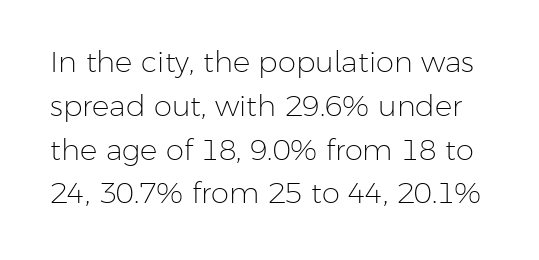
Q: Is the text bold? A: No.
Q: Is the text italic (slanted)? A: No, it is upright.
Q: Is the typeface a serif or a sans-serif typeface? A: Sans-serif.
Q: Is the text underlined? A: No.
Q: Is the spacing between letters normal or unusually wide? A: Normal.
Q: Is the spacing between lines tight, normal or loose? A: Normal.
Q: Width (condensed, normal, or wide)? A: Normal.
Q: Stroke contrast? A: Low.
Q: x-height? A: Medium.
Q: Monospaced? A: No.
